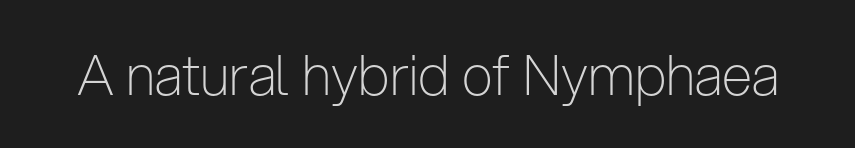
Q: Is the text bold? A: No.
Q: Is the text italic (slanted)? A: No, it is upright.
Q: Is the typeface a serif or a sans-serif typeface? A: Sans-serif.
Q: Is the text underlined? A: No.
Q: Is the spacing between letters normal or unusually wide? A: Normal.
Q: Width (condensed, normal, or wide)? A: Condensed.
Q: Stroke contrast? A: Low.
Q: x-height? A: Medium.
Q: Monospaced? A: No.
